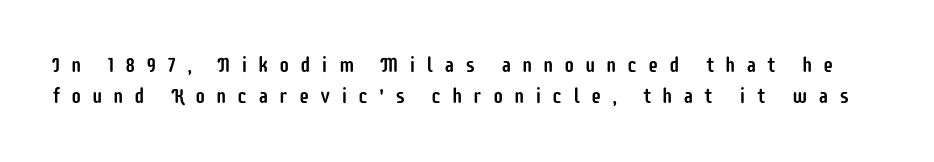
The image shows 21 px text type, upright; set normal line spacing (1.49x), unusually wide letter spacing (+0.5 em), not underlined.
